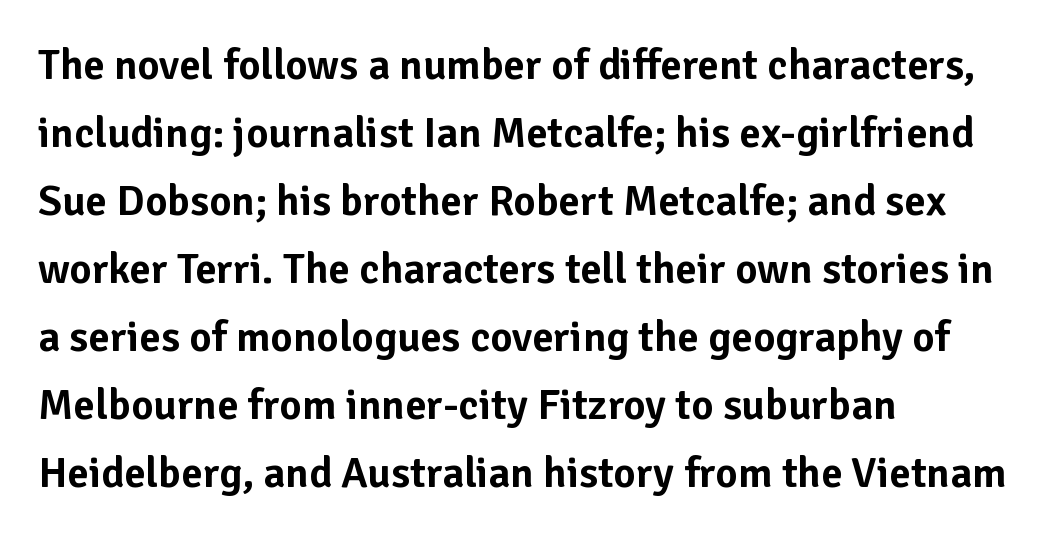
{"serif": "no", "italic": "no", "width": "normal", "stroke_contrast": "low", "x_height": "medium", "monospaced": "no", "underline": "no", "align": "left", "line_spacing": "normal", "line_spacing_ratio": 1.58, "letter_spacing": "normal", "letter_spacing_em": 0.0, "glyph_px": 43}
